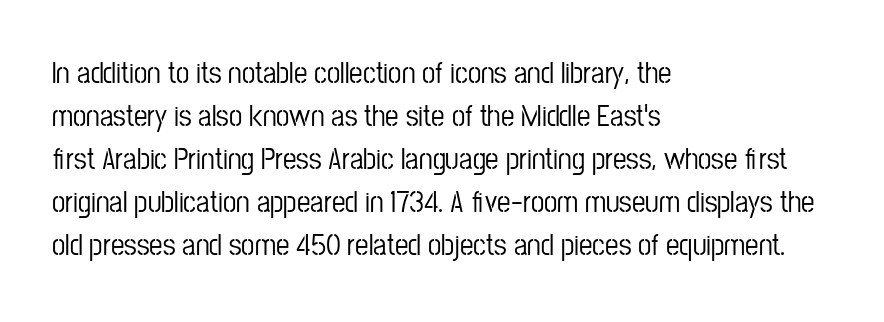
{"serif": "no", "italic": "no", "width": "condensed", "stroke_contrast": "low", "x_height": "medium", "monospaced": "no", "underline": "no", "align": "left", "line_spacing": "normal", "line_spacing_ratio": 1.43, "letter_spacing": "normal", "letter_spacing_em": 0.0, "glyph_px": 30}
